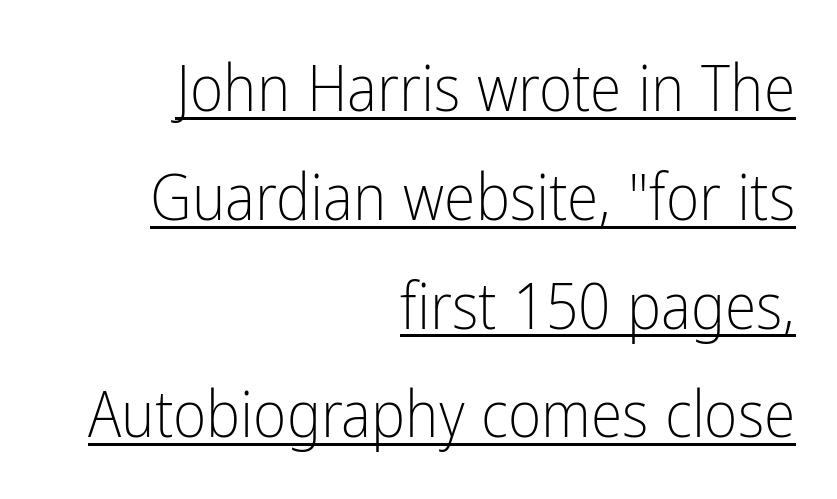
The image shows 64 px light, condensed sans-serif type, upright; set right-aligned, normal line spacing (1.7x), normal letter spacing, underlined; low stroke contrast and a medium x-height.
